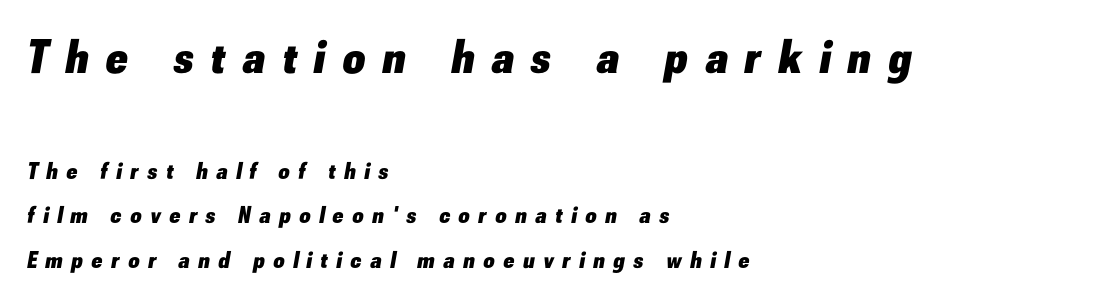
Here the designer chose a conventional face with non-uniform glyph widths. I'd describe the lettering as bold — thick and assertive. Of the two passages, the one on top uses the larger point size. The rendering applies a slant to the glyphs.
